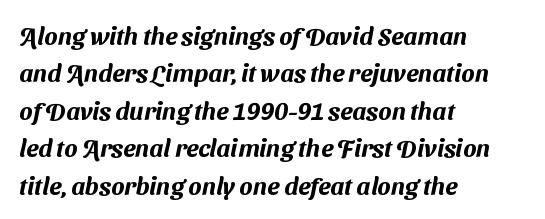
Q: Is the text underlined? A: No.
Q: How is the paragraph aligned? A: Left-aligned.
Q: Is the spacing between letters normal or unusually wide? A: Normal.
Q: Is the spacing between lines tight, normal or loose? A: Normal.
